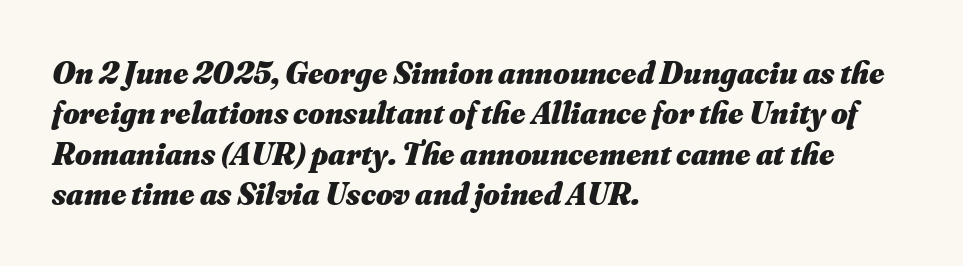
Q: Is the text bold? A: Yes.
Q: Is the text italic (slanted)? A: Yes, it leans right by about 16 degrees.
Q: Is the text underlined? A: No.
Q: How is the paragraph aligned? A: Left-aligned.
Q: Is the spacing between letters normal or unusually wide? A: Normal.
Q: Is the spacing between lines tight, normal or loose? A: Normal.
Q: Width (condensed, normal, or wide)? A: Normal.
Q: Stroke contrast? A: Medium.
Q: x-height? A: Small.
Q: Monospaced? A: No.
